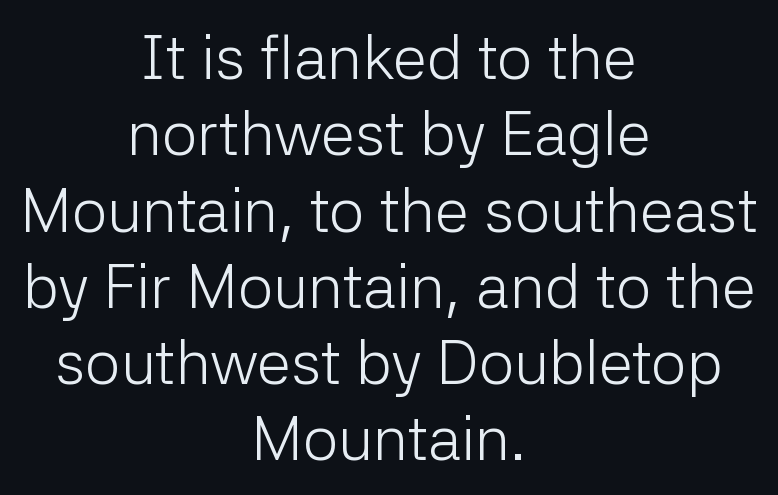
Unbolded letterforms with no extra heft. Do the characters align in a grid? No, the font is proportional. Tall strokes in this sample are plumb rather than angled. This rendering employs a face without finishing strokes, i.e., a sans-serif. Compared with typical body copy, the letter spacing here is the same. The passage shown is not underscored anywhere.
